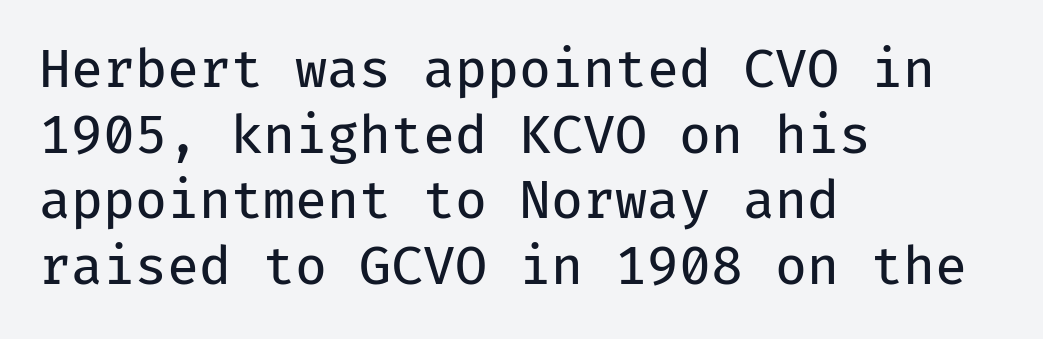
{"serif": "no", "italic": "no", "bold": "no", "weight": "regular", "width": "normal", "stroke_contrast": "low", "x_height": "medium", "monospaced": "yes", "underline": "no", "align": "left", "line_spacing": "normal", "line_spacing_ratio": 1.26, "letter_spacing": "normal", "letter_spacing_em": 0.0, "glyph_px": 52}
